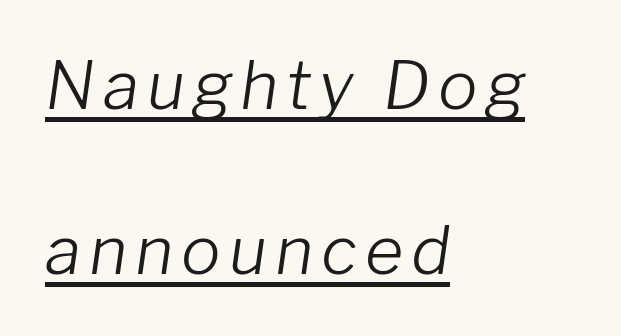
Q: Is the text bold? A: No.
Q: Is the text italic (slanted)? A: Yes, it leans right by about 8 degrees.
Q: Is the text underlined? A: Yes.
Q: How is the paragraph aligned? A: Left-aligned.
Q: Is the spacing between lines tight, normal or loose? A: Loose.
Q: Width (condensed, normal, or wide)? A: Normal.
Q: Stroke contrast? A: Low.
Q: x-height? A: Medium.
Q: Monospaced? A: No.
